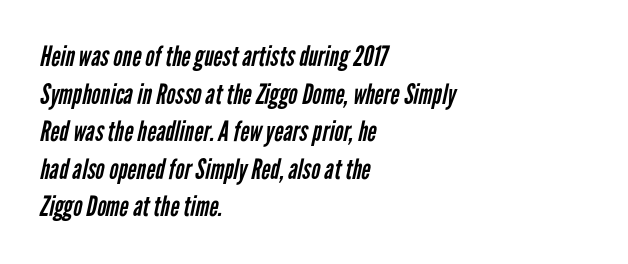
Leading matches the norm, producing a regular column. Stems here are at most as thick as an everyday book face. Proportional: the letters do not fall into vertical columns. One-word summary of the alignment: left.
